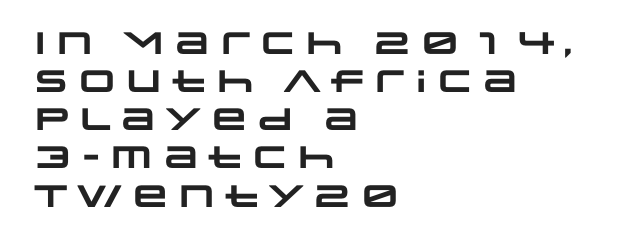
Bare-footed words on every line. Honestly, the letter spacing is just normal — you wouldn't notice it. What kind of face is this? One without serifs — a sans. Weight check: bold — yes, fully. Which margin do the lines hug? The left one — the right edge is uneven. Think of a printed novel: that variable character pitch is what you see here.
